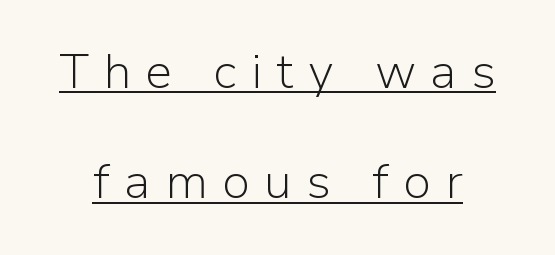
The cut favours lightness, reaching ordinary text weight at its darkest. Notice how a bar underscores the lettering throughout. The letters stand straight up with perfectly vertical stems. Loose tracking; the words dissolve into strings of separated letters. The font family rendered here belongs to the sans-serif group.
